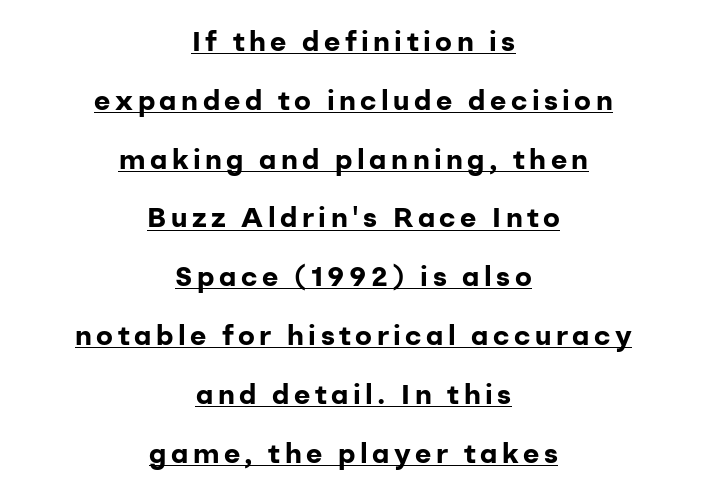
{"serif": "no", "italic": "no", "bold": "yes", "weight": "bold", "width": "normal", "stroke_contrast": "low", "x_height": "medium", "monospaced": "no", "underline": "yes", "align": "center", "line_spacing": "loose", "line_spacing_ratio": 2.1, "glyph_px": 28}
